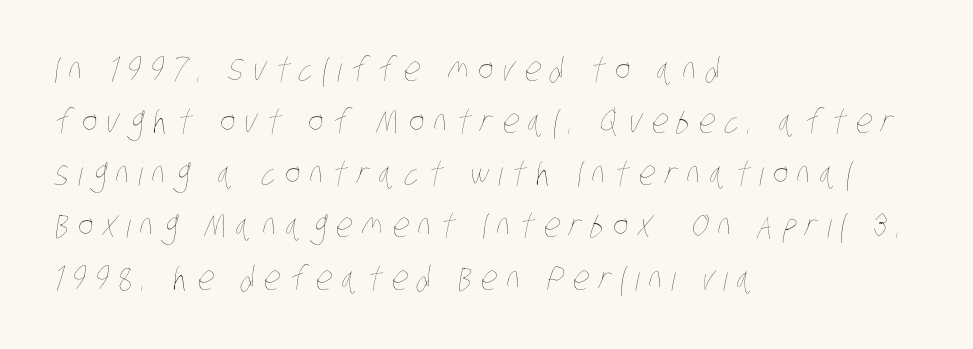
Q: Is the text bold? A: No.
Q: Is the text underlined? A: No.
Q: How is the paragraph aligned? A: Left-aligned.
Q: Is the spacing between letters normal or unusually wide? A: Unusually wide.
Q: Is the spacing between lines tight, normal or loose? A: Normal.
Q: Width (condensed, normal, or wide)? A: Condensed.
Q: Stroke contrast? A: Low.
Q: x-height? A: Large.
Q: Monospaced? A: No.
